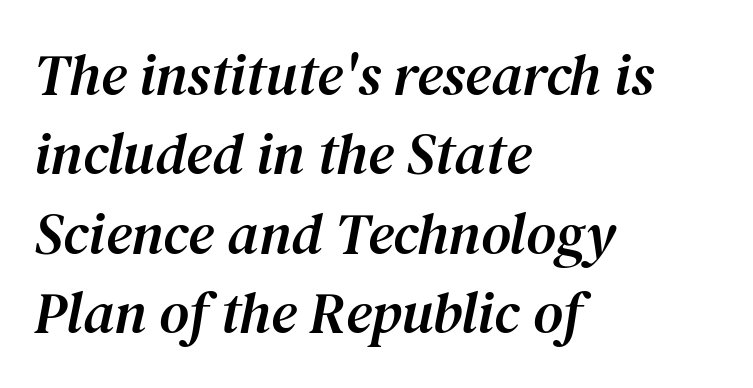
{"serif": "yes", "italic": "yes", "lean": "right", "slant_degrees": 12, "width": "normal", "stroke_contrast": "medium", "x_height": "medium", "monospaced": "no", "underline": "no", "align": "left", "line_spacing": "normal", "line_spacing_ratio": 1.37, "letter_spacing": "normal", "letter_spacing_em": 0.0, "glyph_px": 58}
